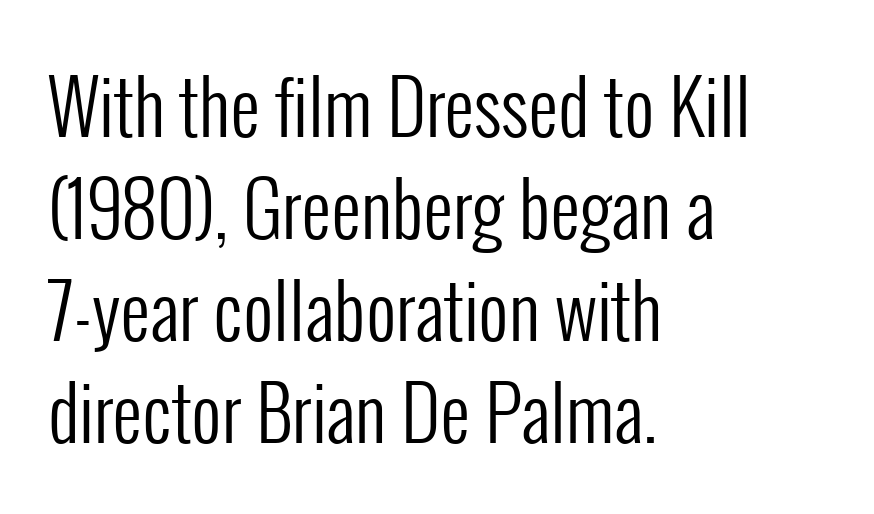
Q: Is the text bold? A: No.
Q: Is the text italic (slanted)? A: No, it is upright.
Q: Is the typeface a serif or a sans-serif typeface? A: Sans-serif.
Q: Is the text underlined? A: No.
Q: How is the paragraph aligned? A: Left-aligned.
Q: Is the spacing between letters normal or unusually wide? A: Normal.
Q: Is the spacing between lines tight, normal or loose? A: Normal.
Q: Width (condensed, normal, or wide)? A: Condensed.
Q: Stroke contrast? A: Low.
Q: x-height? A: Medium.
Q: Monospaced? A: No.
